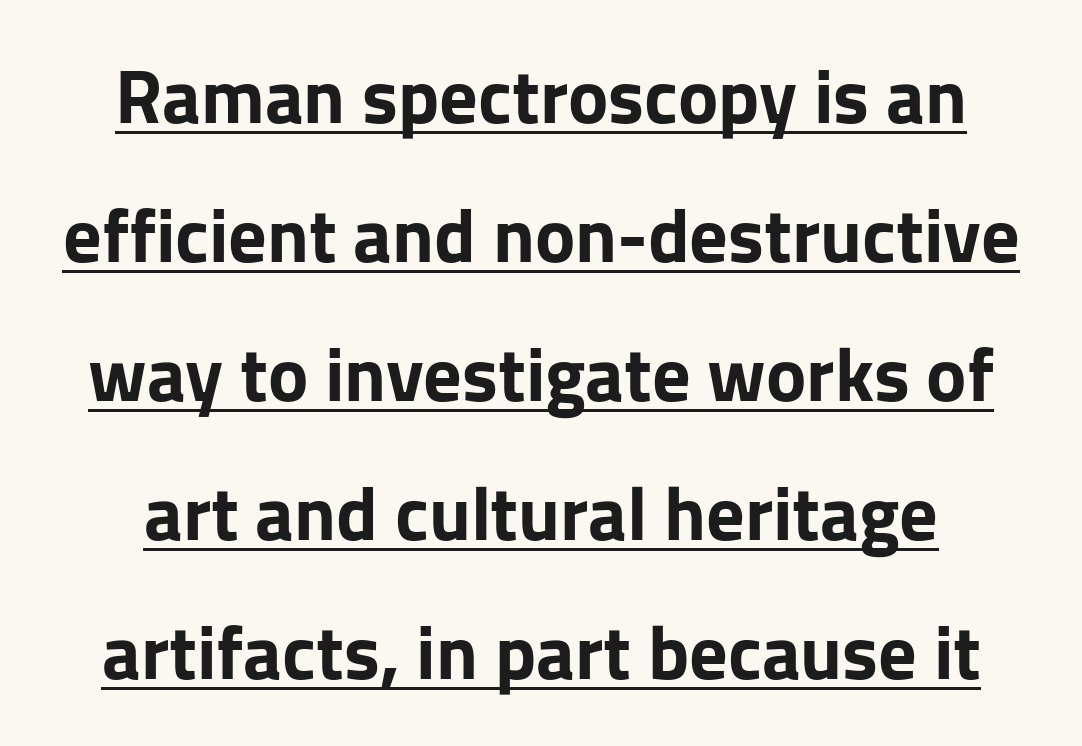
{"serif": "no", "italic": "no", "bold": "yes", "weight": "bold", "width": "normal", "stroke_contrast": "low", "x_height": "medium", "monospaced": "no", "underline": "yes", "align": "center", "line_spacing_ratio": 1.83, "letter_spacing": "normal", "letter_spacing_em": 0.0, "glyph_px": 76}
